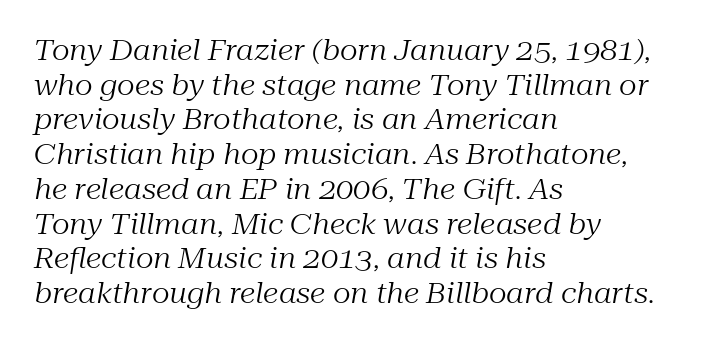
{"serif": "yes", "italic": "yes", "lean": "right", "slant_degrees": 10, "bold": "no", "weight": "regular", "width": "normal", "stroke_contrast": "medium", "x_height": "medium", "monospaced": "no", "underline": "no", "align": "left", "line_spacing_ratio": 1.24, "letter_spacing": "normal", "letter_spacing_em": 0.0, "glyph_px": 28}
